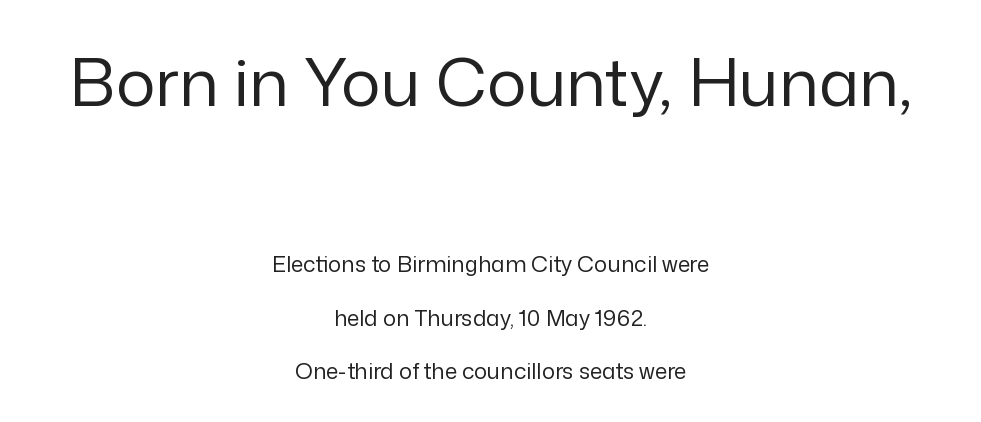
Regarding leading, the lines here are spaced well apart. This is sans-serif lettering, the kind often seen on screens and signage. The composition opens big and finishes small. Words float on clear page, feet unadorned. The passage shown is typed in a proportional face where columns would drift.
